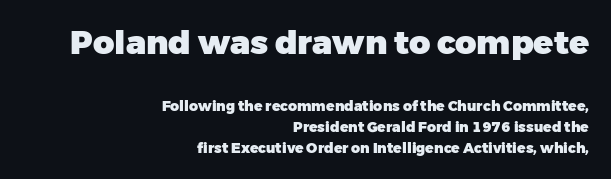
{"serif": "no", "italic": "no", "bold": "yes", "weight": "heavy", "width": "normal", "stroke_contrast": "low", "x_height": "medium", "monospaced": "no", "underline": "no", "align": "right", "line_spacing": "normal", "line_spacing_ratio": 1.48, "letter_spacing": "normal", "letter_spacing_em": 0.0, "larger_block": "first", "size_ratio": 2.36, "glyph_px": 33}
